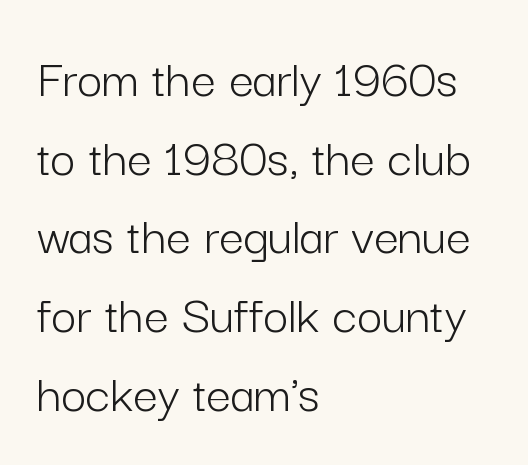
Ink coverage per letter is moderate at most. These lines are rendered in a variable-pitch font. Short and long lines alike share a common starting point at left. Letters rest on an invisible, unmarked baseline. Letterform terminals end flat and unadorned throughout the passage. These lines were composed using upright roman letters.
